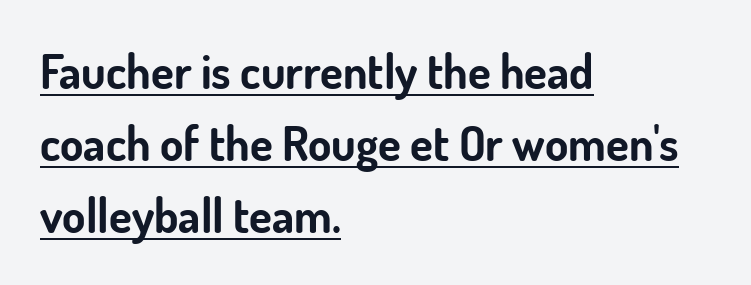
Q: Is the text bold? A: Yes.
Q: Is the text italic (slanted)? A: No, it is upright.
Q: Is the typeface a serif or a sans-serif typeface? A: Sans-serif.
Q: Is the text underlined? A: Yes.
Q: How is the paragraph aligned? A: Left-aligned.
Q: Is the spacing between letters normal or unusually wide? A: Normal.
Q: Is the spacing between lines tight, normal or loose? A: Normal.
Q: Width (condensed, normal, or wide)? A: Normal.
Q: Stroke contrast? A: Low.
Q: x-height? A: Small.
Q: Monospaced? A: No.
